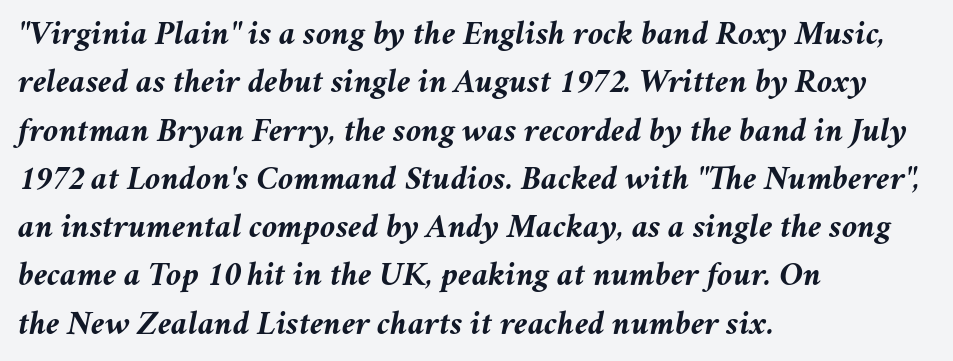
The image shows 35 px semibold type, italic (leaning right); set left-aligned, normal line spacing (1.38x), normal letter spacing, not underlined; medium stroke contrast and a medium x-height.
